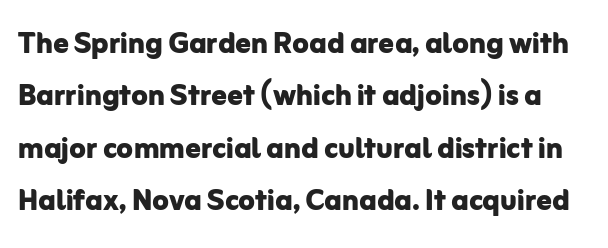
The image shows 38 px bold sans-serif type, upright; set normal line spacing (1.38x), normal letter spacing, not underlined; low stroke contrast and a medium x-height.
